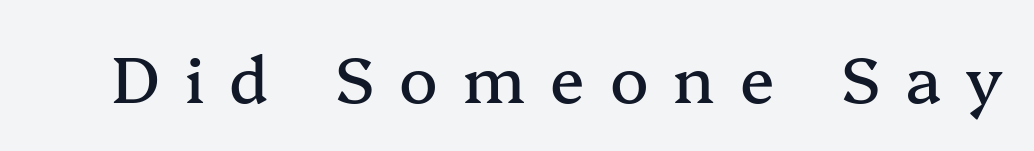
Note the varied advance widths — an 'i' is clearly narrower than an 'm'. This sample uses an upright cut, with every glyph sitting square on the baseline. A typesetter would call this heavily tracked-out type. Serifs: yes, visible at the terminals of the letterforms.
